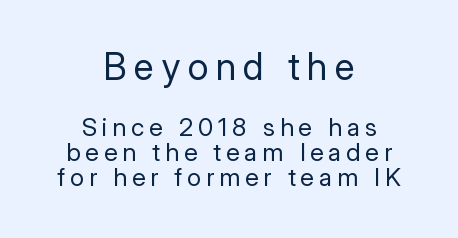
Q: Is the text bold? A: No.
Q: Is the text italic (slanted)? A: No, it is upright.
Q: Is the typeface a serif or a sans-serif typeface? A: Sans-serif.
Q: Is the text underlined? A: No.
Q: How is the paragraph aligned? A: Centered.
Q: Is the spacing between letters normal or unusually wide? A: Unusually wide.
Q: Is the spacing between lines tight, normal or loose? A: Tight.
Q: Which block of text is set in a larger size, the first (top) or the second (bottom)? A: The first (top) one.
Q: Width (condensed, normal, or wide)? A: Normal.
Q: Stroke contrast? A: Low.
Q: x-height? A: Medium.
Q: Monospaced? A: No.
